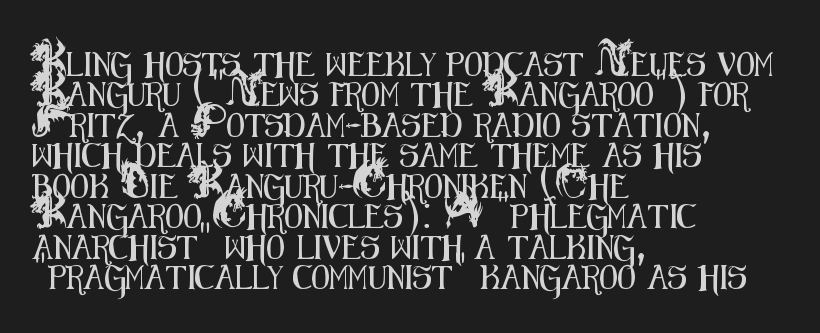
The image shows 24 px text type, upright; set left-aligned, normal line spacing (1.27x), normal letter spacing, not underlined.
